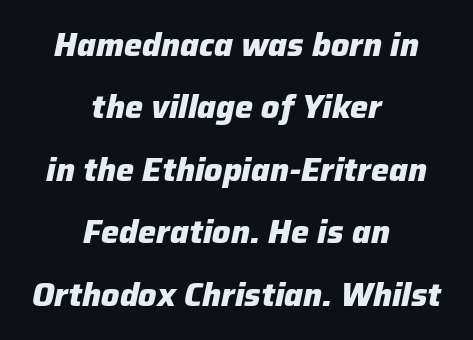
The specimen omits any rule beneath the text block's lines. Does the lettering tilt? It does — this is italic. No extra tracking has been applied to these lines. Does the copy run flush right? No — it is centered line by line. Whoever set this chose breathing room over compactness in the vertical rhythm.
